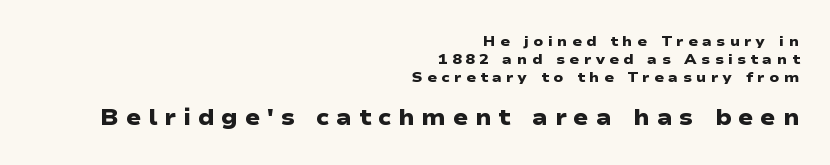
{"bold": "yes", "underline": "no", "align": "right", "line_spacing": "normal", "line_spacing_ratio": 1.28, "letter_spacing": "wide", "letter_spacing_em": 0.32, "larger_block": "second", "size_ratio": 1.57, "glyph_px": 22}
